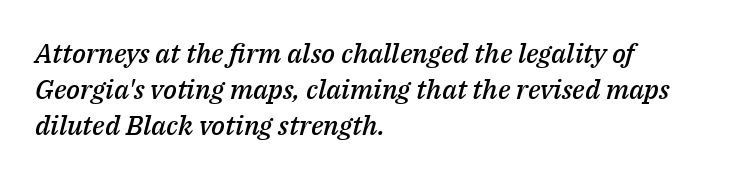
One glance says typical: line gaps are just what's usual. The letterforms sit shoulder to shoulder at normal distance. Summary of weight: moderately heavy, a semibold. A student would call this left alignment; a typographer would say flush left, rag right. Only glyphs here, with clear space below each row.
